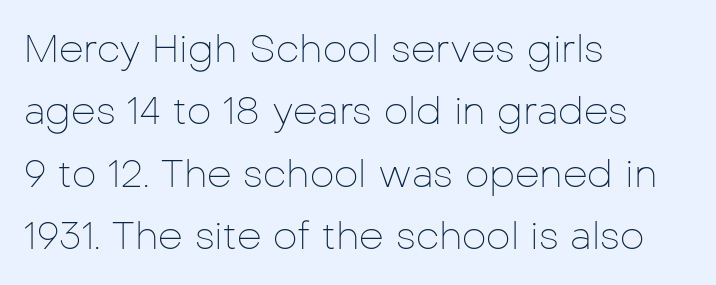
The image shows 39 px thin sans-serif type, upright; set left-aligned, normal line spacing (1.6x), normal letter spacing, not underlined; low stroke contrast and a medium x-height.
